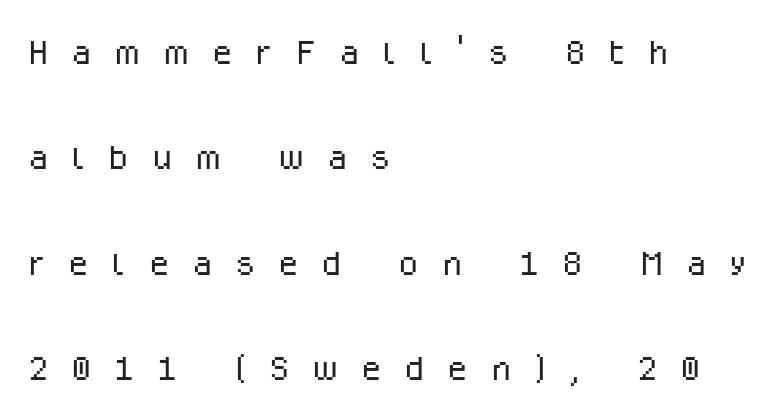
{"serif": "no", "italic": "no", "bold": "no", "weight": "light", "width": "normal", "stroke_contrast": "low", "x_height": "medium", "monospaced": "no", "underline": "no", "align": "left", "line_spacing": "loose", "line_spacing_ratio": 2.24, "letter_spacing": "wide", "letter_spacing_em": 0.48, "glyph_px": 47}
